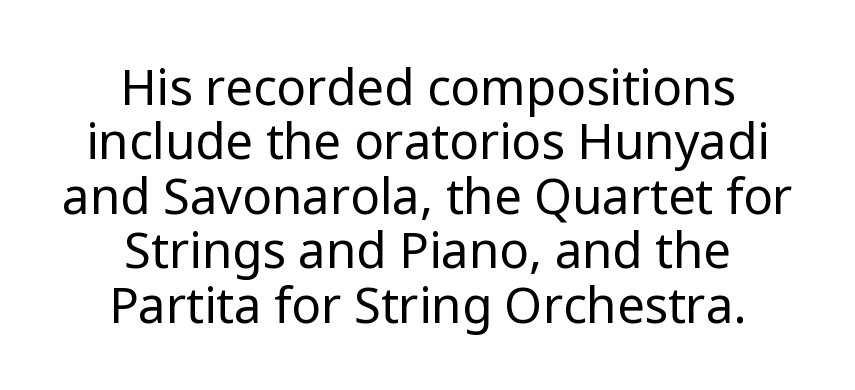
Q: Is the text bold? A: No.
Q: Is the text italic (slanted)? A: No, it is upright.
Q: Is the typeface a serif or a sans-serif typeface? A: Sans-serif.
Q: Is the text underlined? A: No.
Q: How is the paragraph aligned? A: Centered.
Q: Is the spacing between letters normal or unusually wide? A: Normal.
Q: Is the spacing between lines tight, normal or loose? A: Tight.
Q: Width (condensed, normal, or wide)? A: Normal.
Q: Stroke contrast? A: Low.
Q: x-height? A: Medium.
Q: Monospaced? A: No.
